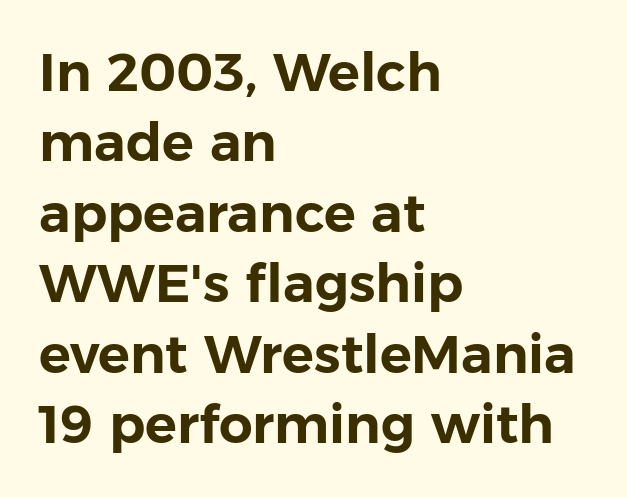
Q: Is the text italic (slanted)? A: No, it is upright.
Q: Is the typeface a serif or a sans-serif typeface? A: Sans-serif.
Q: Is the text underlined? A: No.
Q: How is the paragraph aligned? A: Left-aligned.
Q: Is the spacing between letters normal or unusually wide? A: Normal.
Q: Is the spacing between lines tight, normal or loose? A: Normal.
Q: Width (condensed, normal, or wide)? A: Normal.
Q: Stroke contrast? A: Low.
Q: x-height? A: Medium.
Q: Monospaced? A: No.
